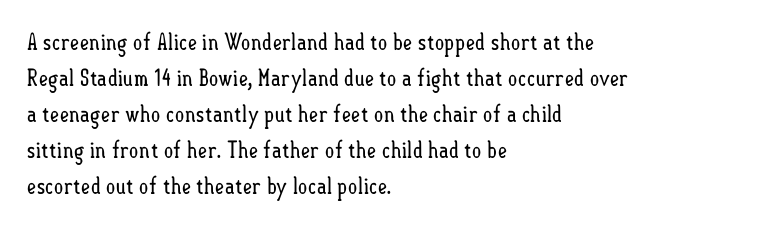
Q: Is the text bold? A: No.
Q: Is the text italic (slanted)? A: No, it is upright.
Q: Is the text underlined? A: No.
Q: How is the paragraph aligned? A: Left-aligned.
Q: Is the spacing between letters normal or unusually wide? A: Normal.
Q: Is the spacing between lines tight, normal or loose? A: Normal.
